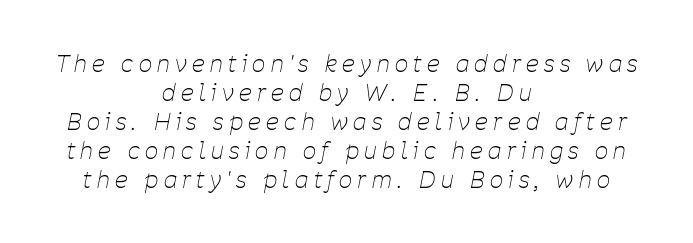
Q: Is the text bold? A: No.
Q: Is the text italic (slanted)? A: Yes, it leans right by about 11 degrees.
Q: Is the text underlined? A: No.
Q: How is the paragraph aligned? A: Centered.
Q: Is the spacing between letters normal or unusually wide? A: Unusually wide.
Q: Is the spacing between lines tight, normal or loose? A: Normal.
